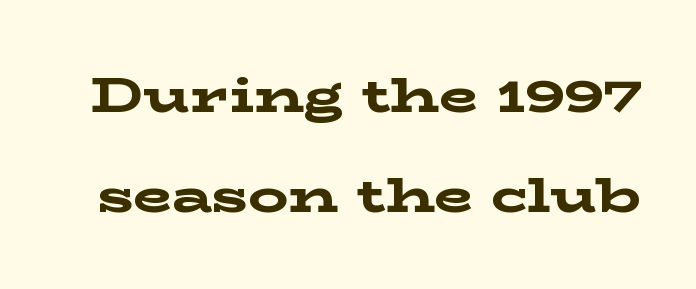
The image shows 50 px bold, wide serif type, upright; set loose line spacing (2.0x), normal letter spacing, not underlined; low stroke contrast and a medium x-height.
